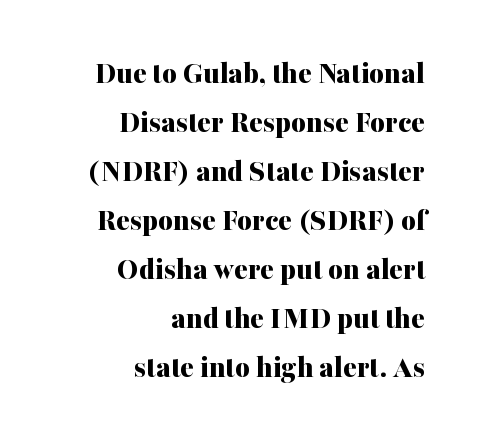
The image shows 32 px bold serif type, upright; set right-aligned, normal line spacing (1.53x), normal letter spacing, not underlined; medium stroke contrast and a medium x-height.
